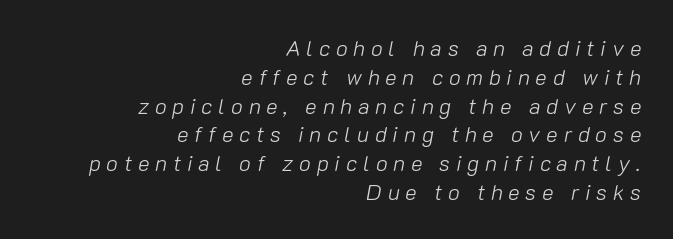
The image shows 22 px text type, italic (leaning right); set right-aligned, normal line spacing (1.31x), unusually wide letter spacing (+0.26 em), not underlined.
